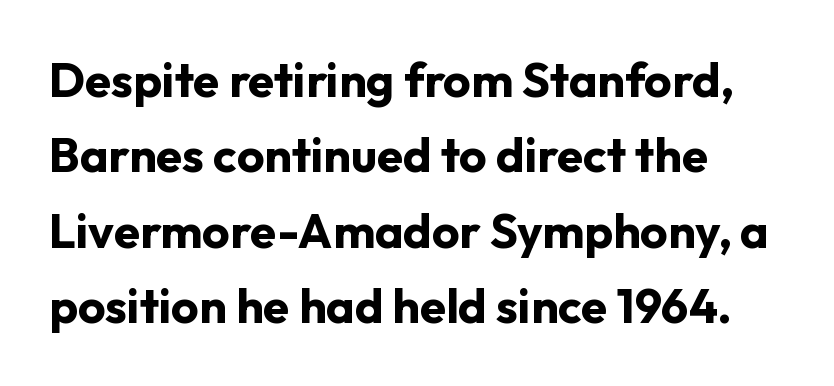
Q: Is the text bold? A: Yes.
Q: Is the text italic (slanted)? A: No, it is upright.
Q: Is the typeface a serif or a sans-serif typeface? A: Sans-serif.
Q: Is the text underlined? A: No.
Q: How is the paragraph aligned? A: Left-aligned.
Q: Is the spacing between letters normal or unusually wide? A: Normal.
Q: Is the spacing between lines tight, normal or loose? A: Normal.
Q: Width (condensed, normal, or wide)? A: Normal.
Q: Stroke contrast? A: Low.
Q: x-height? A: Medium.
Q: Monospaced? A: No.
